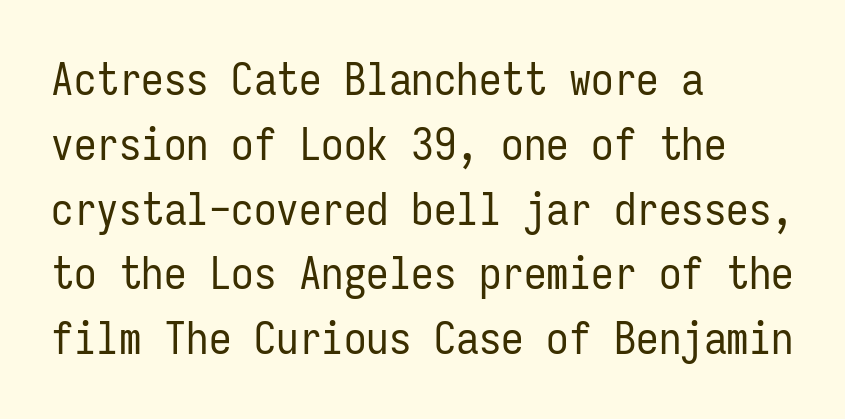
The rendering keeps characters at their native spacing. Horizontal bands of white between lines are of average thickness. Unlike a traditional serif, this face leaves its strokes unadorned. Nothing heavy about these letters — not bold at all. Each row of text sits above clean, open space.
